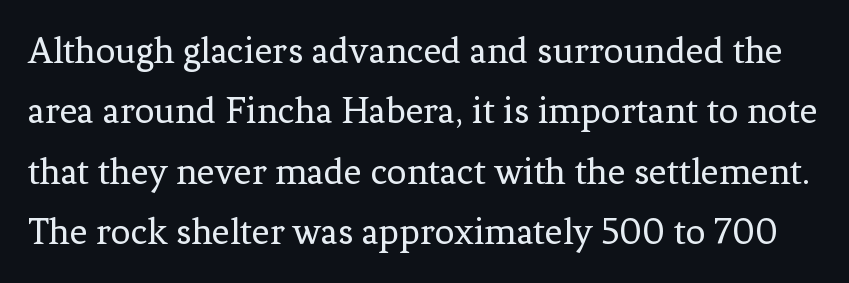
{"serif": "yes", "italic": "no", "bold": "no", "weight": "regular", "width": "normal", "stroke_contrast": "low", "x_height": "medium", "monospaced": "no", "underline": "no", "line_spacing": "normal", "line_spacing_ratio": 1.55, "letter_spacing": "normal", "letter_spacing_em": 0.0, "glyph_px": 39}
